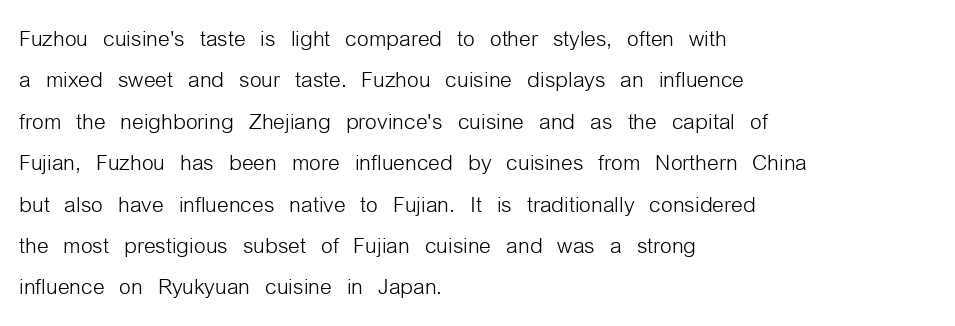
The image shows 30 px light, condensed sans-serif type, upright; set left-aligned, normal line spacing (1.38x), normal letter spacing, not underlined; low stroke contrast and a medium x-height.
